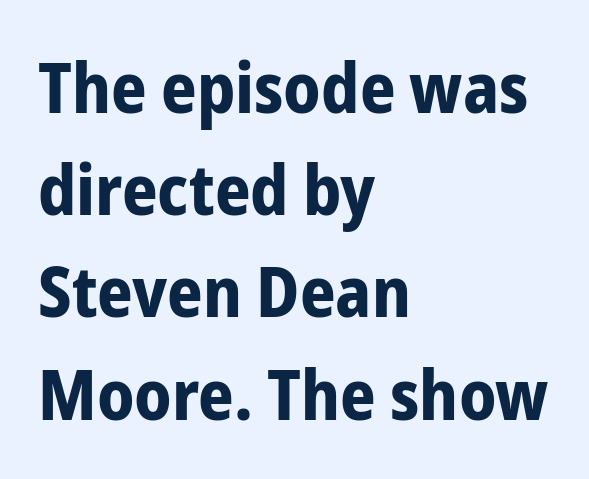
Q: Is the text bold? A: Yes.
Q: Is the text italic (slanted)? A: No, it is upright.
Q: Is the typeface a serif or a sans-serif typeface? A: Sans-serif.
Q: Is the text underlined? A: No.
Q: How is the paragraph aligned? A: Left-aligned.
Q: Is the spacing between letters normal or unusually wide? A: Normal.
Q: Is the spacing between lines tight, normal or loose? A: Normal.
Q: Width (condensed, normal, or wide)? A: Condensed.
Q: Stroke contrast? A: Low.
Q: x-height? A: Medium.
Q: Monospaced? A: No.
